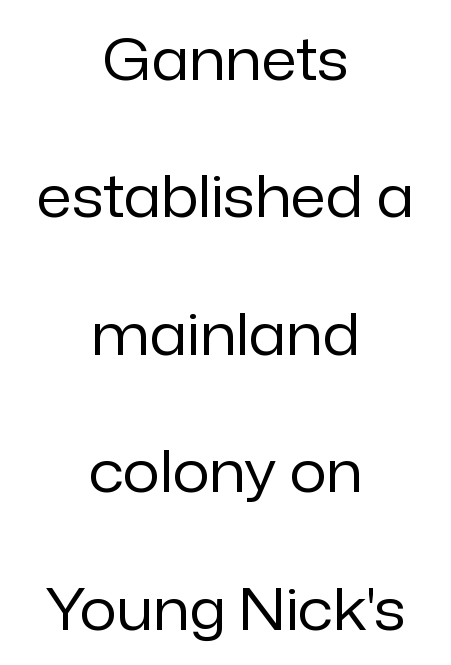
{"serif": "no", "italic": "no", "bold": "no", "weight": "regular", "width": "normal", "stroke_contrast": "low", "x_height": "medium", "monospaced": "no", "underline": "no", "align": "center", "line_spacing": "loose", "line_spacing_ratio": 2.37, "letter_spacing": "normal", "letter_spacing_em": 0.0, "glyph_px": 58}
